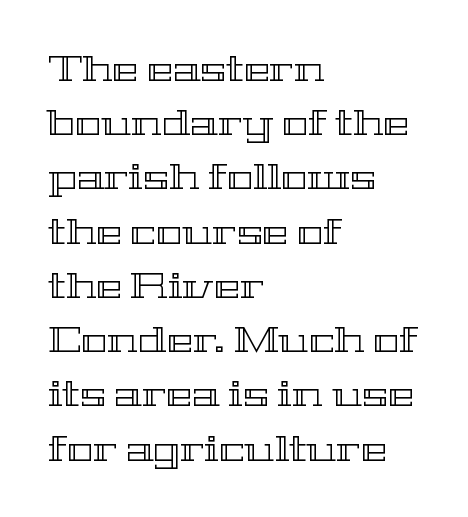
{"italic": "no", "width": "wide", "x_height": "medium", "monospaced": "no", "underline": "no", "align": "left", "line_spacing": "normal", "line_spacing_ratio": 1.55, "letter_spacing": "normal", "letter_spacing_em": 0.0, "glyph_px": 35}
